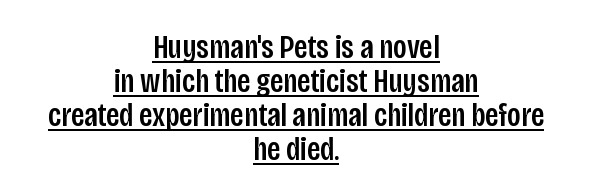
{"serif": "no", "italic": "no", "width": "condensed", "stroke_contrast": "low", "x_height": "large", "monospaced": "no", "underline": "yes", "align": "center", "line_spacing": "tight", "line_spacing_ratio": 1.0, "letter_spacing": "normal", "letter_spacing_em": 0.0, "glyph_px": 34}
